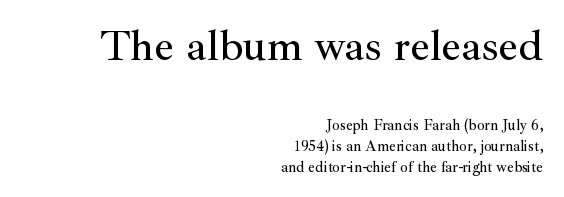
Q: Is the text italic (slanted)? A: No, it is upright.
Q: Is the typeface a serif or a sans-serif typeface? A: Serif.
Q: Is the text underlined? A: No.
Q: How is the paragraph aligned? A: Right-aligned.
Q: Is the spacing between letters normal or unusually wide? A: Normal.
Q: Is the spacing between lines tight, normal or loose? A: Normal.
Q: Which block of text is set in a larger size, the first (top) or the second (bottom)? A: The first (top) one.
Q: Width (condensed, normal, or wide)? A: Normal.
Q: Stroke contrast? A: Medium.
Q: x-height? A: Small.
Q: Monospaced? A: No.
